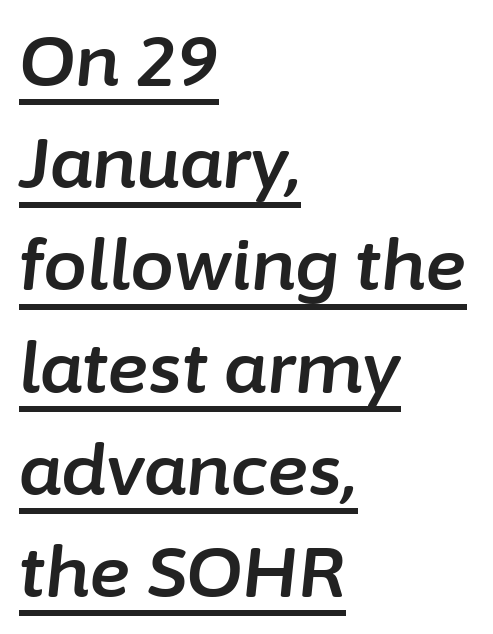
{"italic": "yes", "lean": "right", "slant_degrees": 6, "width": "normal", "stroke_contrast": "low", "x_height": "medium", "monospaced": "no", "underline": "yes", "align": "left", "line_spacing": "normal", "line_spacing_ratio": 1.46, "letter_spacing": "normal", "letter_spacing_em": 0.0, "glyph_px": 70}
